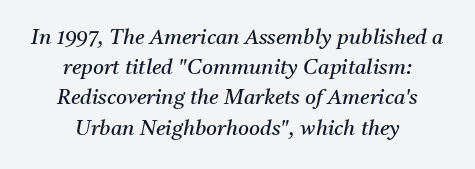
{"italic": "yes", "lean": "right", "slant_degrees": 11, "bold": "no", "underline": "no", "align": "center", "line_spacing": "normal", "line_spacing_ratio": 1.44, "letter_spacing": "normal", "letter_spacing_em": 0.0, "glyph_px": 21}
